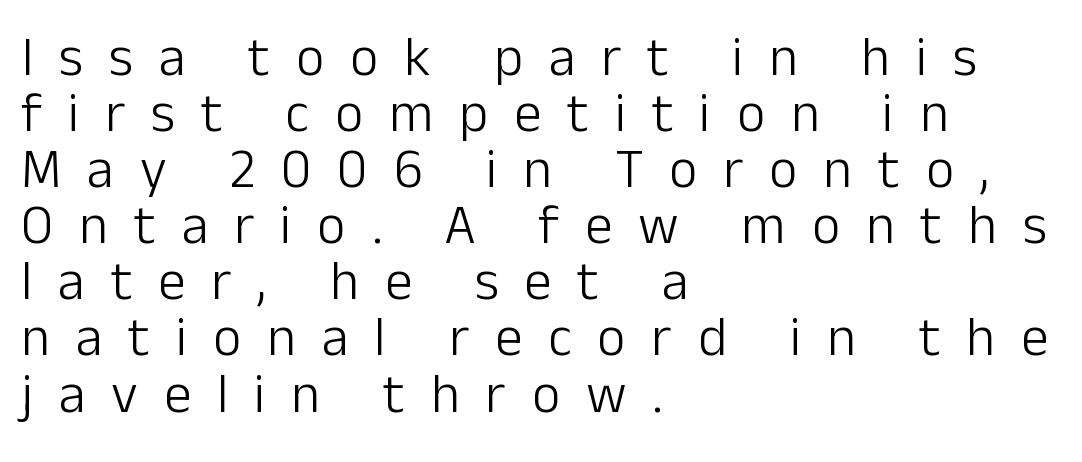
Q: Is the text bold? A: No.
Q: Is the text italic (slanted)? A: No, it is upright.
Q: Is the typeface a serif or a sans-serif typeface? A: Sans-serif.
Q: Is the text underlined? A: No.
Q: How is the paragraph aligned? A: Left-aligned.
Q: Is the spacing between letters normal or unusually wide? A: Unusually wide.
Q: Is the spacing between lines tight, normal or loose? A: Tight.
Q: Width (condensed, normal, or wide)? A: Normal.
Q: Stroke contrast? A: Low.
Q: x-height? A: Medium.
Q: Monospaced? A: No.
